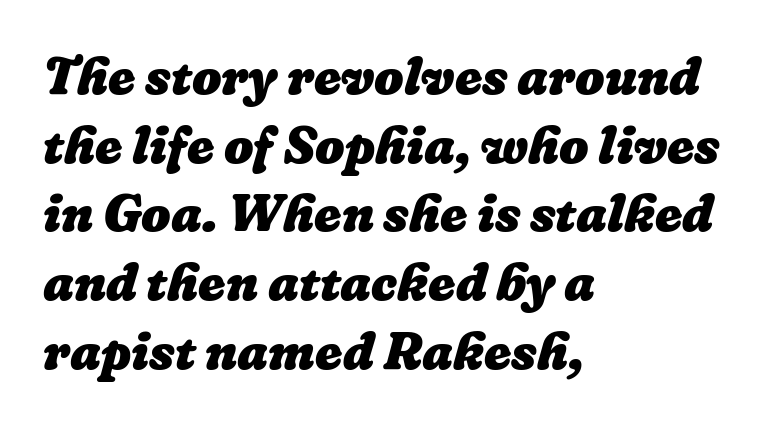
The image shows 52 px heavy type; set left-aligned, normal line spacing (1.32x), normal letter spacing, not underlined; low stroke contrast and a medium x-height.
